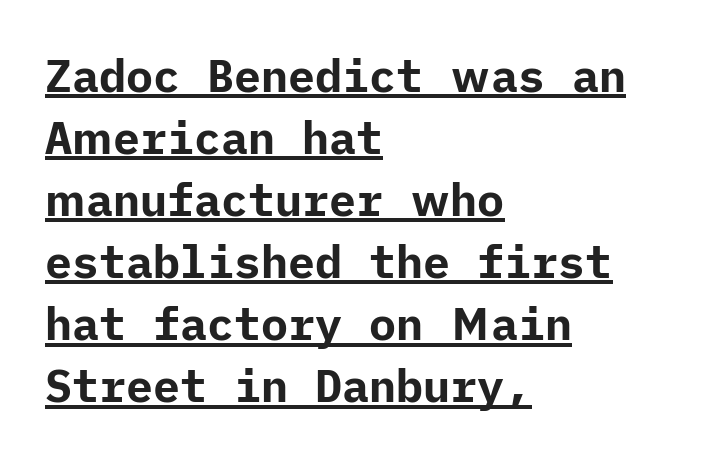
Q: Is the text bold? A: Yes.
Q: Is the text italic (slanted)? A: No, it is upright.
Q: Is the typeface a serif or a sans-serif typeface? A: Sans-serif.
Q: Is the text underlined? A: Yes.
Q: How is the paragraph aligned? A: Left-aligned.
Q: Is the spacing between letters normal or unusually wide? A: Normal.
Q: Is the spacing between lines tight, normal or loose? A: Normal.
Q: Width (condensed, normal, or wide)? A: Normal.
Q: Stroke contrast? A: Low.
Q: x-height? A: Medium.
